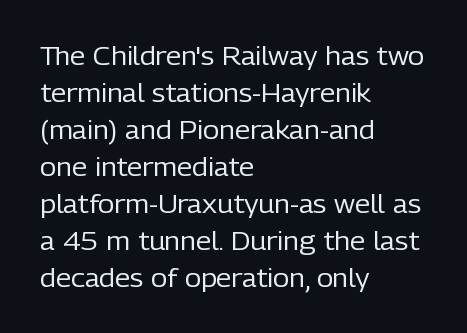
A typesetter would call this leading conventional body-copy spacing. Descender tails drop into unmarked territory. Visually the block forms a straight wall on the left and a jagged coastline on the right. Do the letters lean? They stand straight.
